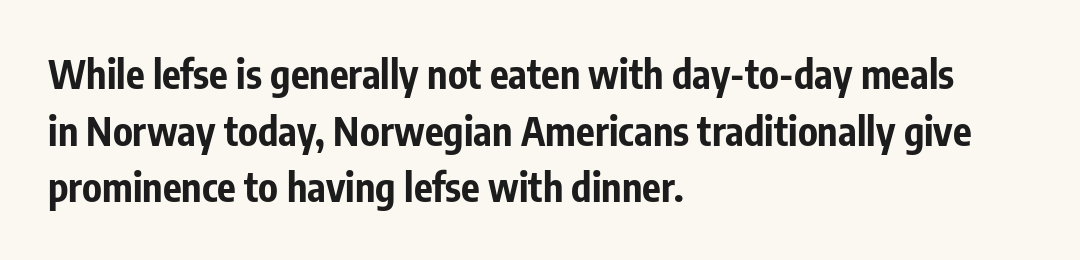
{"serif": "no", "italic": "no", "bold": "yes", "weight": "bold", "width": "condensed", "stroke_contrast": "low", "x_height": "medium", "monospaced": "no", "underline": "no", "align": "left", "line_spacing": "normal", "line_spacing_ratio": 1.45, "letter_spacing": "normal", "letter_spacing_em": 0.0, "glyph_px": 39}
